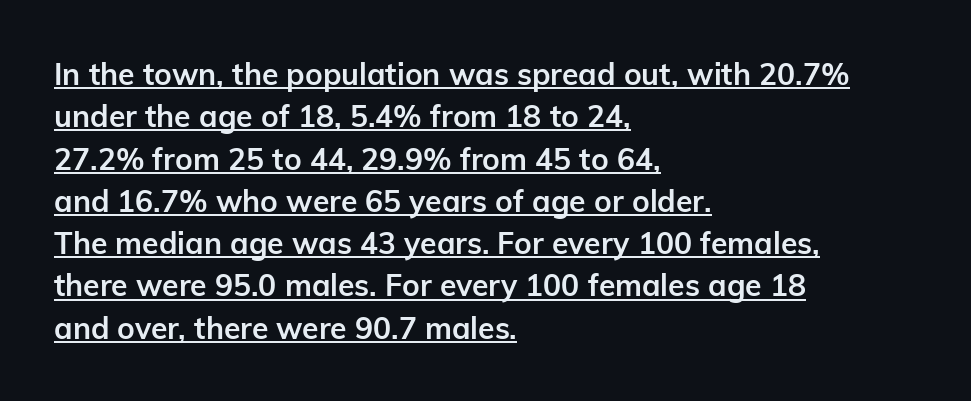
Q: Is the text bold? A: Yes.
Q: Is the text italic (slanted)? A: No, it is upright.
Q: Is the typeface a serif or a sans-serif typeface? A: Sans-serif.
Q: Is the text underlined? A: Yes.
Q: How is the paragraph aligned? A: Left-aligned.
Q: Is the spacing between letters normal or unusually wide? A: Normal.
Q: Is the spacing between lines tight, normal or loose? A: Normal.
Q: Width (condensed, normal, or wide)? A: Normal.
Q: Stroke contrast? A: Low.
Q: x-height? A: Medium.
Q: Monospaced? A: No.
